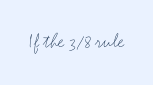
{"bold": "no", "underline": "no", "letter_spacing": "normal", "letter_spacing_em": 0.0, "glyph_px": 22}
